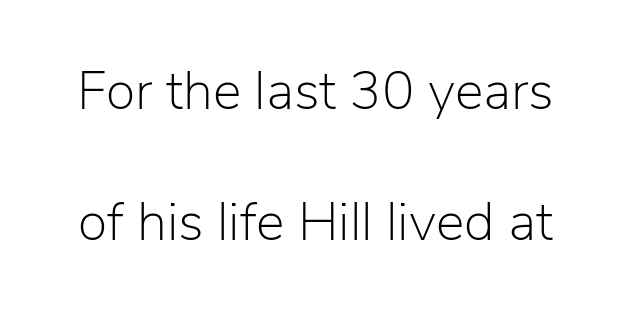
Q: Is the text bold? A: No.
Q: Is the text italic (slanted)? A: No, it is upright.
Q: Is the typeface a serif or a sans-serif typeface? A: Sans-serif.
Q: Is the text underlined? A: No.
Q: Is the spacing between letters normal or unusually wide? A: Normal.
Q: Is the spacing between lines tight, normal or loose? A: Loose.
Q: Width (condensed, normal, or wide)? A: Normal.
Q: Stroke contrast? A: Low.
Q: x-height? A: Medium.
Q: Monospaced? A: No.
